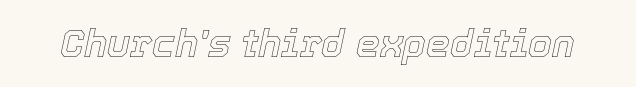
The image shows 38 px text type, italic (leaning right); set normal letter spacing, not underlined; a medium x-height.
